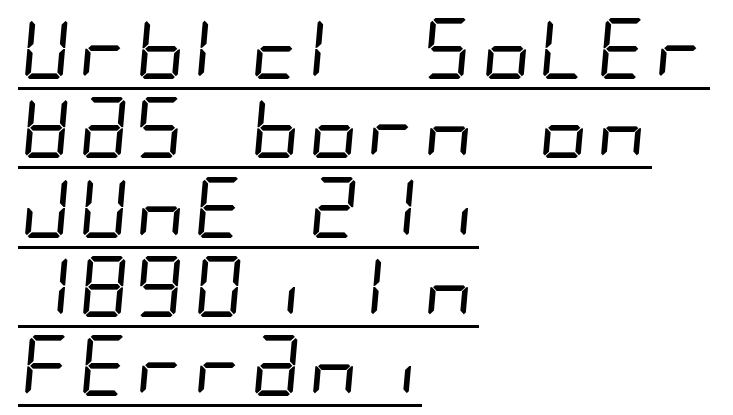
Does extra space separate the letters? No, they use regular spacing. What decoration does the sample have? An underline. The typeface chosen for these lines omits serifs. Alignment: flush left. Is this a heavy cut? Hardly; it is regular or lighter.
